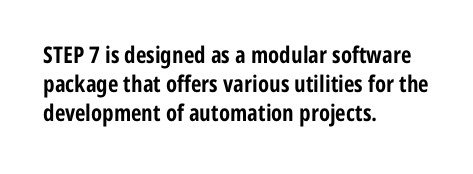
Q: Is the text bold? A: Yes.
Q: Is the text italic (slanted)? A: No, it is upright.
Q: Is the text underlined? A: No.
Q: How is the paragraph aligned? A: Left-aligned.
Q: Is the spacing between letters normal or unusually wide? A: Normal.
Q: Is the spacing between lines tight, normal or loose? A: Normal.
